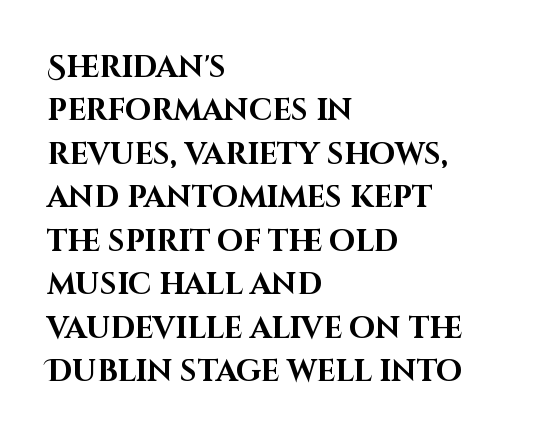
Each letter keeps its own natural width here, so spacing adapts to shape. The font's upright variant was chosen for this text. Notice how descenders clear the ascenders below comfortably — that's standard leading. Bold? Absolutely — the strokes are thick and heavy. Horizontal alignment here is leftward, the default for most running prose.
